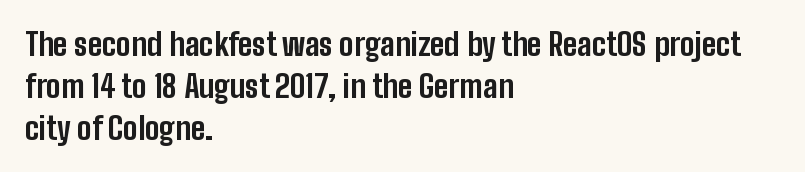
The image shows 31 px bold, condensed sans-serif type, upright; set left-aligned, normal line spacing (1.35x), normal letter spacing, not underlined; low stroke contrast and a medium x-height.
